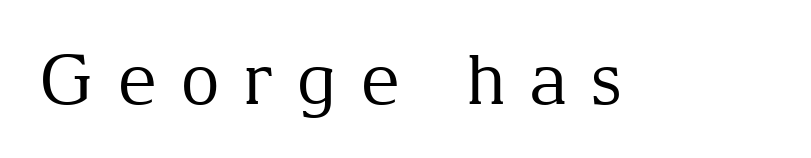
{"serif": "yes", "italic": "no", "bold": "no", "weight": "regular", "width": "normal", "stroke_contrast": "medium", "x_height": "medium", "monospaced": "no", "underline": "no", "letter_spacing": "wide", "letter_spacing_em": 0.33, "glyph_px": 69}
